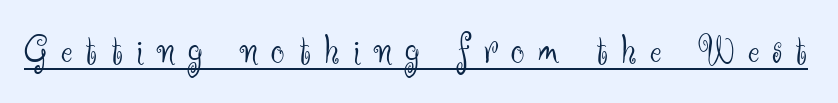
Q: Is the text bold? A: No.
Q: Is the text italic (slanted)? A: No, it is upright.
Q: Is the typeface a serif or a sans-serif typeface? A: Sans-serif.
Q: Is the text underlined? A: Yes.
Q: Is the spacing between letters normal or unusually wide? A: Unusually wide.
Q: Width (condensed, normal, or wide)? A: Normal.
Q: Stroke contrast? A: Medium.
Q: x-height? A: Small.
Q: Monospaced? A: No.
